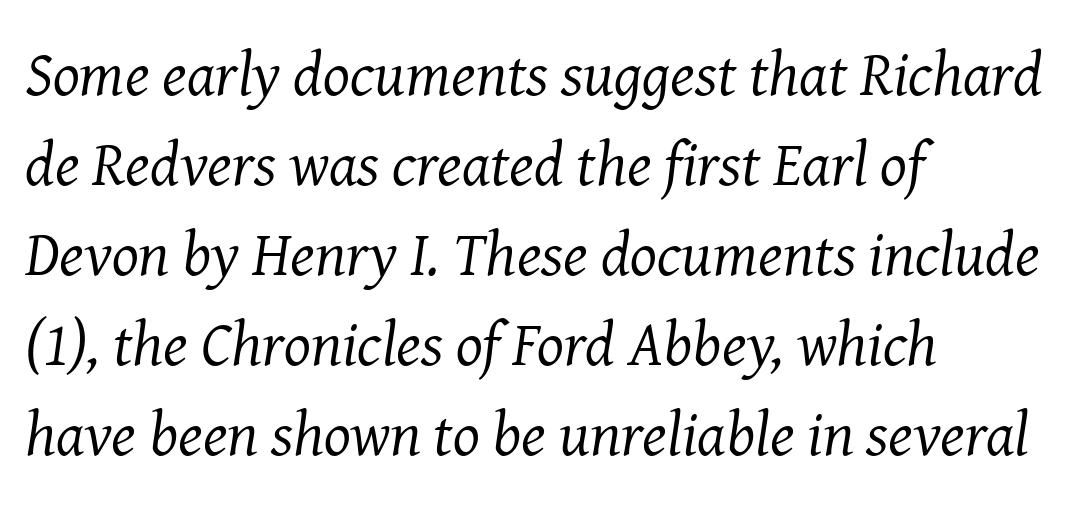
The image shows 63 px regular-weight serif type, italic (leaning right); set left-aligned, normal line spacing (1.43x), normal letter spacing, not underlined; medium stroke contrast and a medium x-height.
